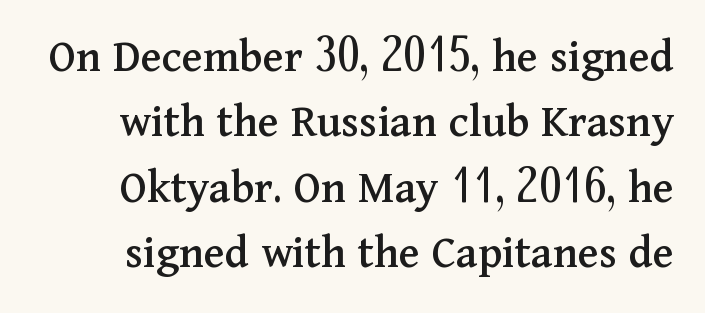
The zone under the glyphs is completely vacant. It's the straight-up-and-down kind of type. Note: serifs present on the glyphs. The rendering uses natural spacing where letterforms have individual widths. Horizontal bands of white between lines are of average thickness. In terms of letterspacing, this is plain default setting.
